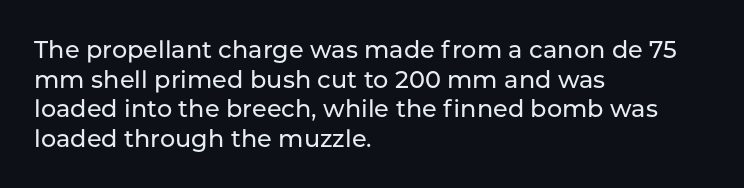
The image shows 24 px text type, upright; set left-aligned, line spacing 1.23x, normal letter spacing, not underlined.
